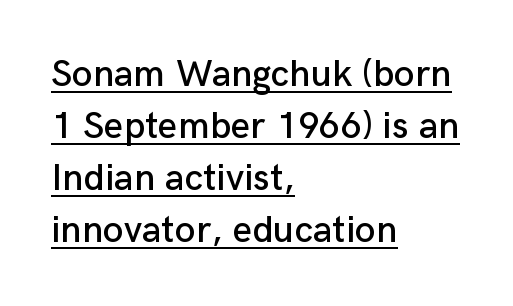
The image shows 38 px sans-serif type, upright; set left-aligned, normal line spacing (1.37x), normal letter spacing, underlined; low stroke contrast and a medium x-height.
